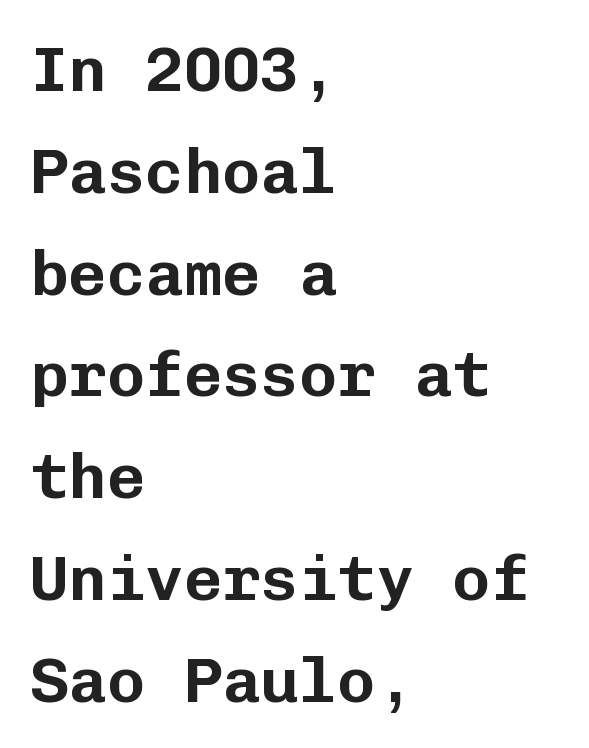
{"serif": "no", "italic": "no", "width": "normal", "stroke_contrast": "low", "x_height": "medium", "monospaced": "yes", "underline": "no", "align": "left", "line_spacing": "normal", "line_spacing_ratio": 1.59, "letter_spacing": "normal", "letter_spacing_em": 0.0, "glyph_px": 64}
